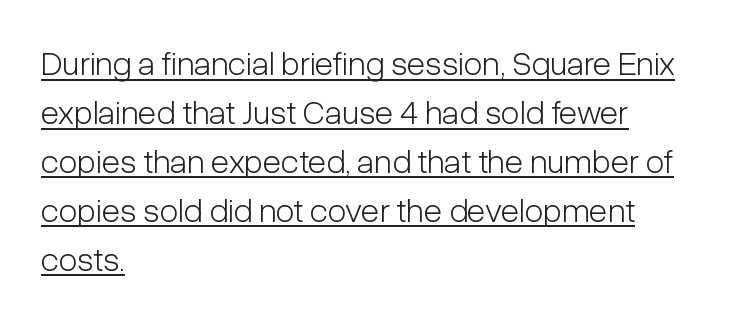
{"serif": "no", "italic": "no", "bold": "no", "weight": "light", "width": "condensed", "stroke_contrast": "low", "x_height": "medium", "monospaced": "no", "underline": "yes", "align": "left", "line_spacing": "normal", "line_spacing_ratio": 1.44, "letter_spacing": "normal", "letter_spacing_em": 0.0, "glyph_px": 34}
